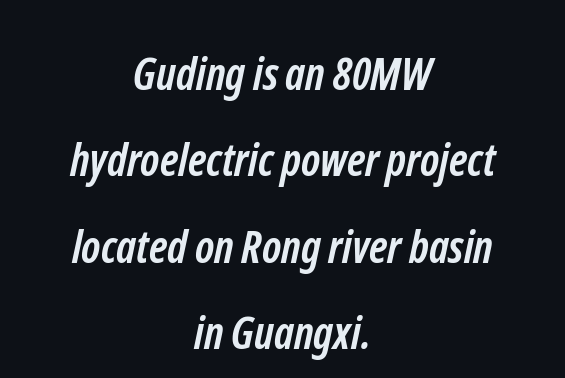
{"serif": "no", "bold": "yes", "weight": "semibold", "width": "condensed", "stroke_contrast": "low", "x_height": "medium", "monospaced": "no", "underline": "no", "align": "center", "line_spacing": "loose", "line_spacing_ratio": 1.92, "letter_spacing": "normal", "letter_spacing_em": 0.0, "glyph_px": 45}
